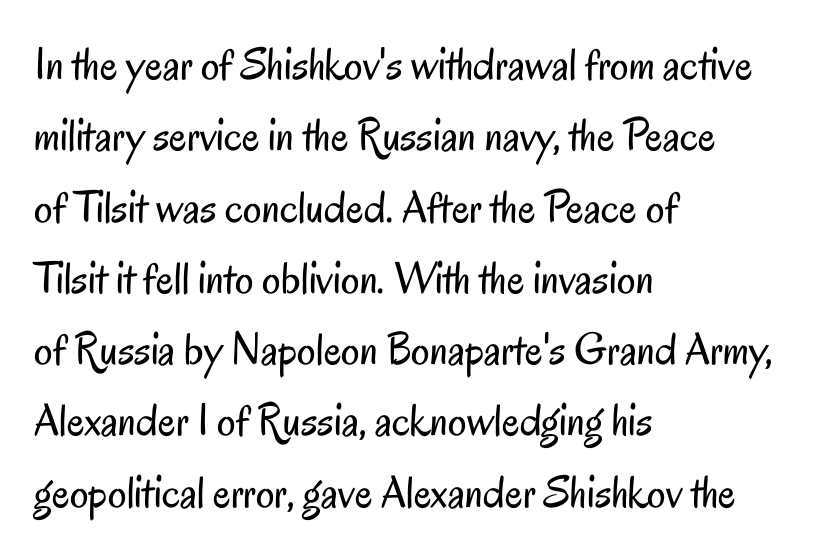
Unmarked baselines from the first word to the last. Alignment: flush left. The type sits square on the baseline with zero lean. Stroke thickness stays within the range of a standard reading face or lighter. One glance says typical: line gaps are just what's usual. The letters advance in unequal steps, a hallmark of proportional type.
